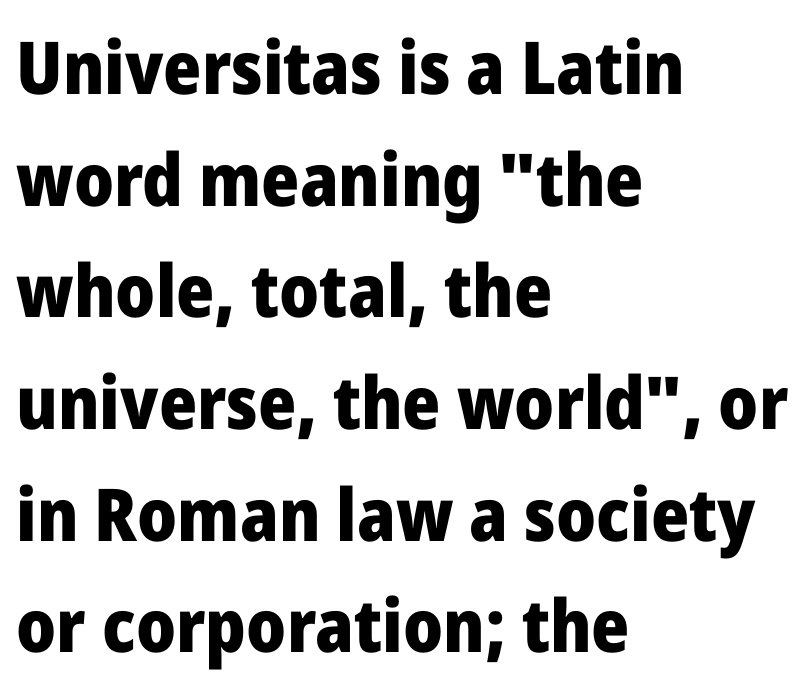
{"serif": "no", "italic": "no", "bold": "yes", "weight": "heavy", "width": "normal", "stroke_contrast": "low", "x_height": "medium", "monospaced": "no", "underline": "no", "align": "left", "line_spacing": "normal", "line_spacing_ratio": 1.53, "letter_spacing": "normal", "letter_spacing_em": 0.0, "glyph_px": 73}
